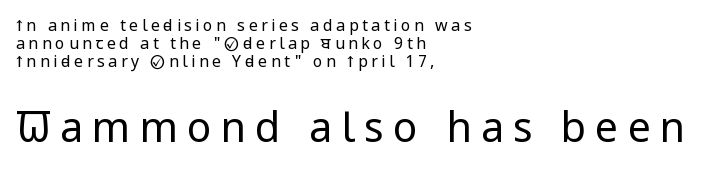
The image shows 41 px regular-weight, condensed sans-serif type, upright; set left-aligned, tight line spacing (1.14x), unusually wide letter spacing (+0.22 em), not underlined; the second (bottom) block is 2.56x larger; low stroke contrast and a large x-height.
